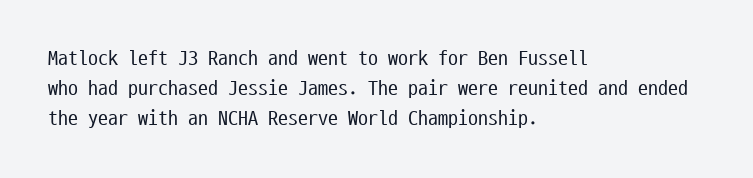
{"italic": "no", "bold": "no", "underline": "no", "align": "left", "line_spacing": "normal", "line_spacing_ratio": 1.49, "letter_spacing": "normal", "letter_spacing_em": 0.0, "glyph_px": 20}
